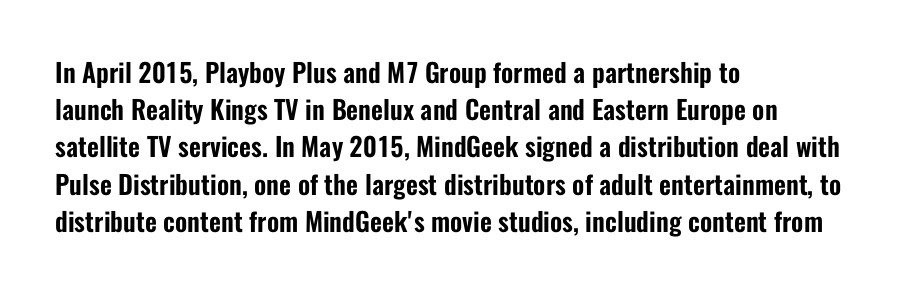
Q: Is the text italic (slanted)? A: No, it is upright.
Q: Is the text underlined? A: No.
Q: How is the paragraph aligned? A: Left-aligned.
Q: Is the spacing between letters normal or unusually wide? A: Normal.
Q: Is the spacing between lines tight, normal or loose? A: Normal.
